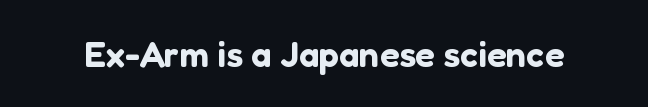
You could not count columns in this text — the font is proportionally spaced. This is roman type, the default non-slanted kind. Short note: letters normally spaced. Clear beneath every line of the passage. Font category for this specimen: sans-serif.
